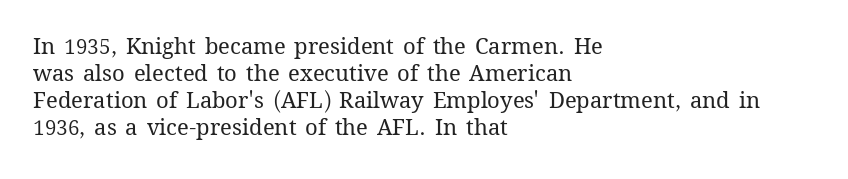
The image shows 22 px text type, upright; set left-aligned, line spacing 1.22x, normal letter spacing, not underlined.
